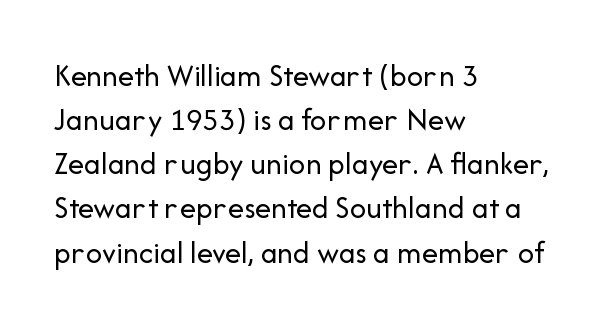
Words appear dense and cohesive because spacing is normal. Bold? No — there's no thickening of the strokes. Ordinary non-slanted type is in use. A typesetter would call this leading conventional body-copy spacing. The passage shown is typed in a proportional face where columns would drift. Type style note: lacks serifs.
